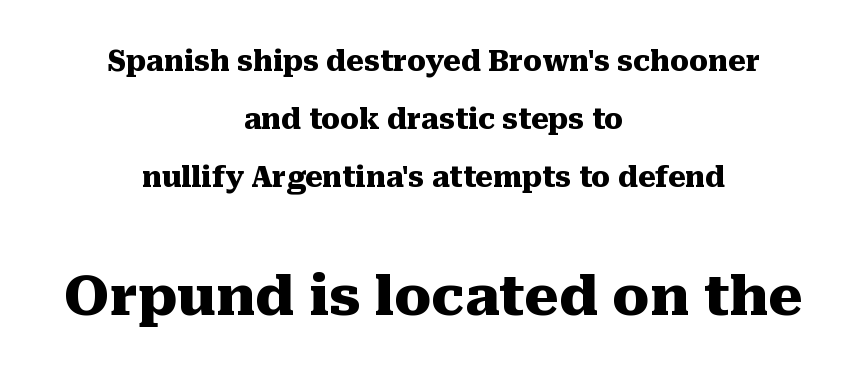
{"serif": "yes", "italic": "no", "bold": "yes", "weight": "heavy", "width": "normal", "stroke_contrast": "medium", "x_height": "medium", "monospaced": "no", "underline": "no", "align": "center", "line_spacing": "loose", "line_spacing_ratio": 2.08, "letter_spacing": "normal", "letter_spacing_em": 0.0, "larger_block": "second", "size_ratio": 1.96, "glyph_px": 55}
